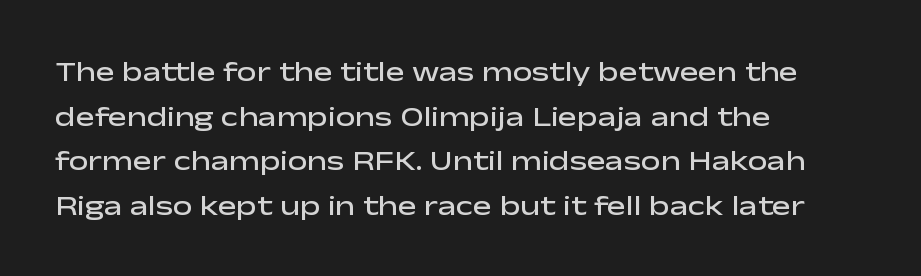
Q: Is the text bold? A: Semi-bold.
Q: Is the text italic (slanted)? A: No, it is upright.
Q: Is the typeface a serif or a sans-serif typeface? A: Sans-serif.
Q: Is the text underlined? A: No.
Q: How is the paragraph aligned? A: Left-aligned.
Q: Is the spacing between letters normal or unusually wide? A: Normal.
Q: Is the spacing between lines tight, normal or loose? A: Normal.
Q: Width (condensed, normal, or wide)? A: Wide.
Q: Stroke contrast? A: Low.
Q: x-height? A: Medium.
Q: Monospaced? A: No.
